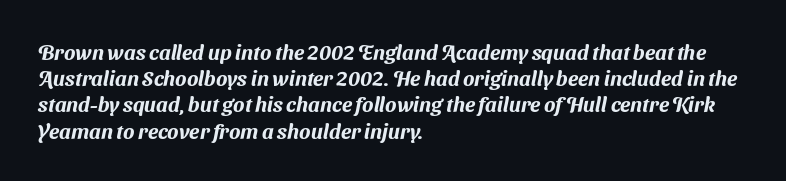
{"underline": "no", "align": "left", "line_spacing": "normal", "line_spacing_ratio": 1.25, "letter_spacing": "normal", "letter_spacing_em": 0.0, "glyph_px": 21}
